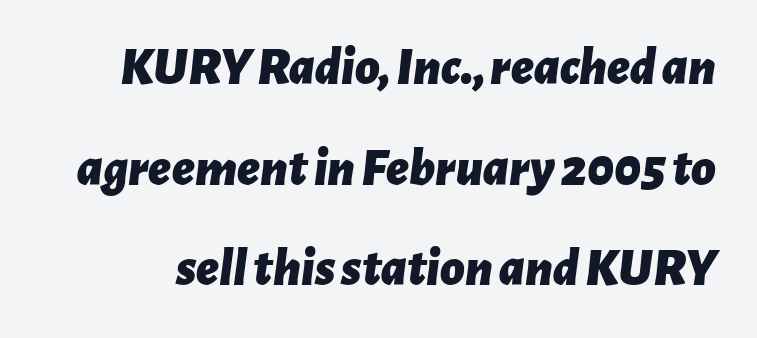
The image shows 53 px bold type, italic (leaning right); set loose line spacing (1.9x), normal letter spacing, not underlined; low stroke contrast and a medium x-height.
